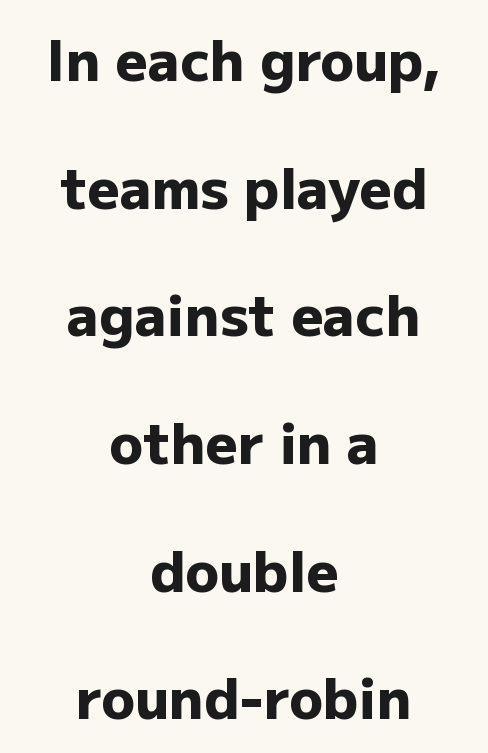
The image shows 56 px heavy sans-serif type, upright; set centered, loose line spacing (2.28x), normal letter spacing, not underlined; low stroke contrast and a medium x-height.
